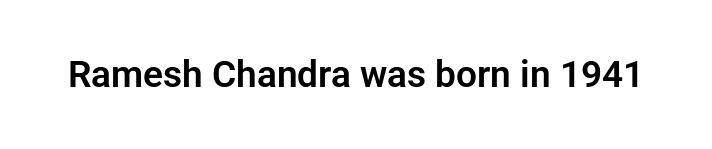
{"serif": "no", "italic": "no", "width": "normal", "stroke_contrast": "low", "x_height": "medium", "monospaced": "no", "underline": "no", "letter_spacing": "normal", "letter_spacing_em": 0.0, "glyph_px": 37}
